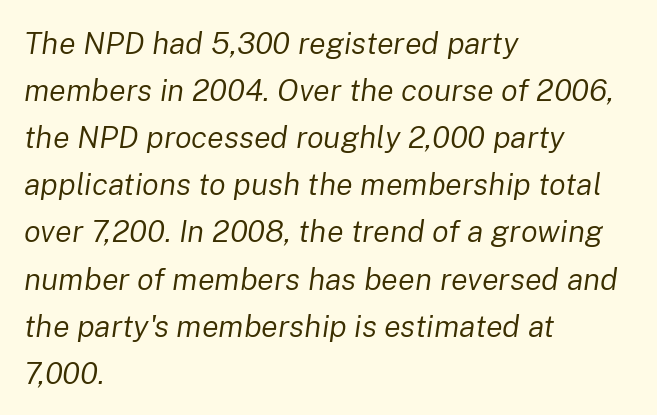
Q: Is the text bold? A: No.
Q: Is the text italic (slanted)? A: Yes, it leans right by about 8 degrees.
Q: Is the text underlined? A: No.
Q: How is the paragraph aligned? A: Left-aligned.
Q: Is the spacing between letters normal or unusually wide? A: Normal.
Q: Is the spacing between lines tight, normal or loose? A: Normal.
Q: Width (condensed, normal, or wide)? A: Normal.
Q: Stroke contrast? A: Low.
Q: x-height? A: Medium.
Q: Monospaced? A: No.
